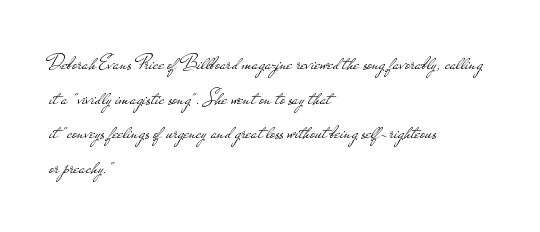
The image shows 22 px text type; set left-aligned, normal line spacing (1.57x), normal letter spacing, not underlined.
